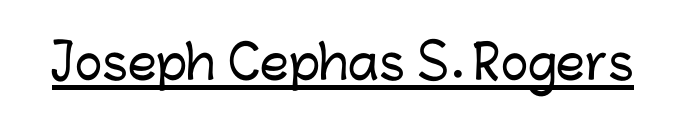
Unlike italic type, these characters show no tilt at all. The face used here appears with an underline applied. Words appear dense and cohesive because spacing is normal. Font category for this specimen: sans-serif.
